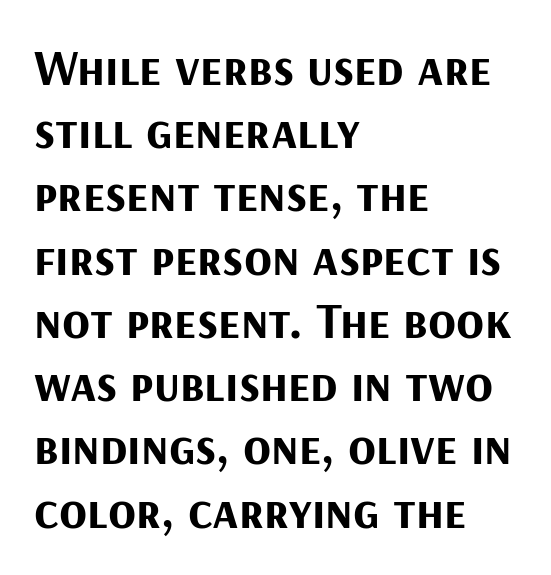
{"serif": "no", "italic": "no", "bold": "yes", "weight": "bold", "width": "normal", "stroke_contrast": "medium", "x_height": "medium", "monospaced": "no", "underline": "no", "align": "left", "line_spacing_ratio": 1.24, "letter_spacing": "normal", "letter_spacing_em": 0.0, "glyph_px": 51}
